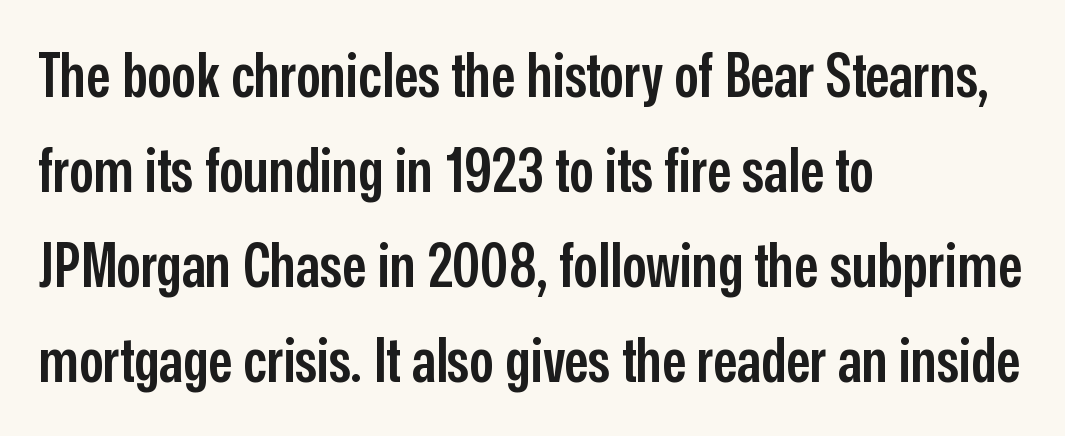
The passage shown is not underscored anywhere. Bold? Not quite — semibold, heavier than regular but stopping short. Nothing sits at the stroke ends, so this counts as sans-serif. This block has exactly the height ordinary leading produces.
